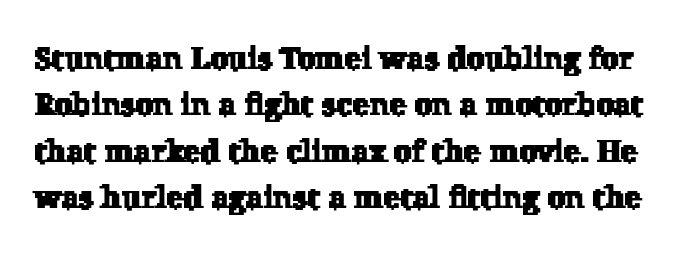
{"serif": "yes", "width": "normal", "stroke_contrast": "low", "x_height": "medium", "monospaced": "no", "underline": "no", "line_spacing": "normal", "line_spacing_ratio": 1.45, "letter_spacing": "normal", "letter_spacing_em": 0.0, "glyph_px": 32}
